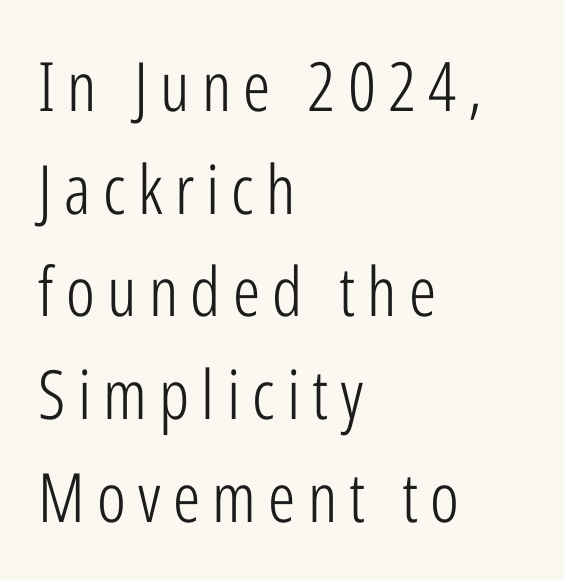
Heft: none added — not bold. This rendering employs a face without finishing strokes, i.e., a sans-serif. The setting favours the left margin, as ordinary paragraphs usually do. Honestly, there is no underline to notice here at all. The rendering uses natural spacing where letterforms have individual widths.
